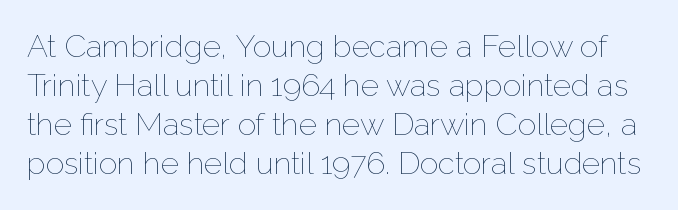
Q: Is the text bold? A: No.
Q: Is the text italic (slanted)? A: No, it is upright.
Q: Is the text underlined? A: No.
Q: Is the spacing between letters normal or unusually wide? A: Normal.
Q: Is the spacing between lines tight, normal or loose? A: Normal.
Q: Width (condensed, normal, or wide)? A: Normal.
Q: Stroke contrast? A: Low.
Q: x-height? A: Medium.
Q: Monospaced? A: No.
